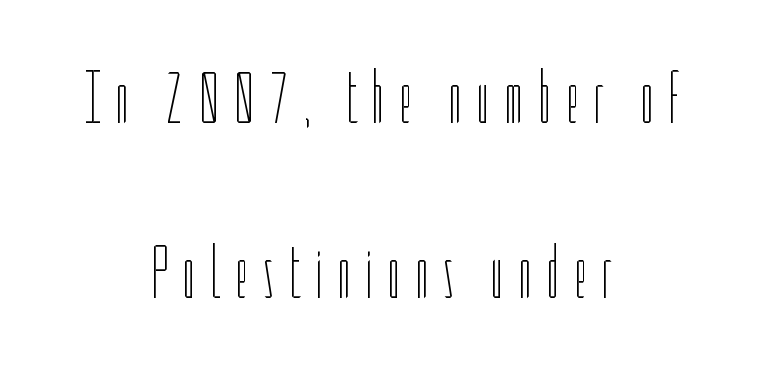
{"italic": "no", "bold": "no", "weight": "thin", "width": "condensed", "stroke_contrast": "low", "x_height": "medium", "monospaced": "no", "underline": "no", "align": "center", "line_spacing": "loose", "line_spacing_ratio": 2.3, "glyph_px": 76}
